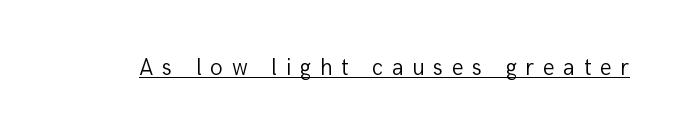
{"italic": "no", "bold": "no", "underline": "yes", "letter_spacing": "wide", "letter_spacing_em": 0.38, "glyph_px": 23}
